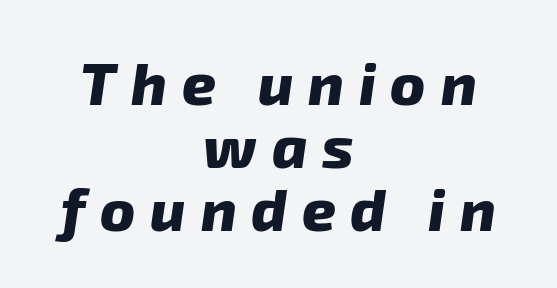
{"serif": "no", "bold": "yes", "weight": "heavy", "width": "normal", "stroke_contrast": "low", "x_height": "medium", "monospaced": "no", "underline": "no", "align": "center", "line_spacing": "tight", "line_spacing_ratio": 1.07, "letter_spacing": "wide", "letter_spacing_em": 0.25, "glyph_px": 59}
